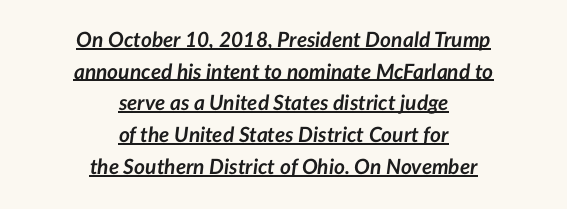
Q: Is the text bold? A: Yes.
Q: Is the text italic (slanted)? A: Yes, it leans right by about 7 degrees.
Q: Is the text underlined? A: Yes.
Q: How is the paragraph aligned? A: Centered.
Q: Is the spacing between letters normal or unusually wide? A: Normal.
Q: Is the spacing between lines tight, normal or loose? A: Normal.
